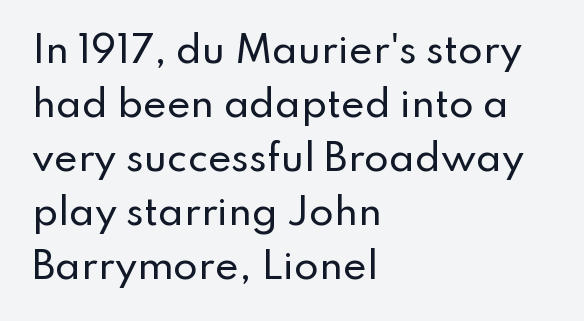
Q: Is the text italic (slanted)? A: No, it is upright.
Q: Is the typeface a serif or a sans-serif typeface? A: Sans-serif.
Q: Is the text underlined? A: No.
Q: How is the paragraph aligned? A: Left-aligned.
Q: Is the spacing between letters normal or unusually wide? A: Normal.
Q: Is the spacing between lines tight, normal or loose? A: Normal.
Q: Width (condensed, normal, or wide)? A: Normal.
Q: Stroke contrast? A: Low.
Q: x-height? A: Small.
Q: Monospaced? A: No.
